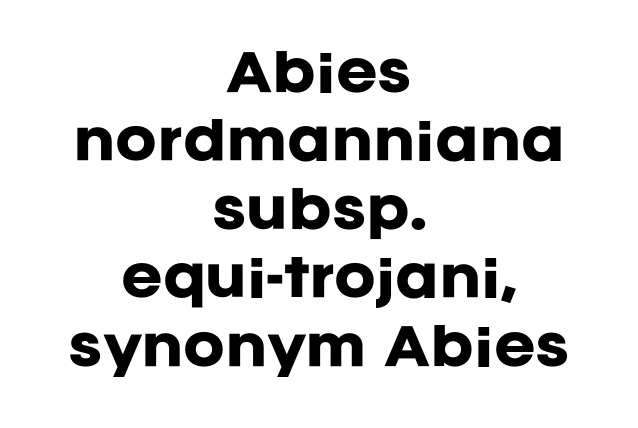
Words appear dense and cohesive because spacing is normal. If you measured baseline to baseline, you'd find a middling distance. The passage shown is typeset with a sans-serif family. Note the varied advance widths — an 'i' is clearly narrower than an 'm'.
